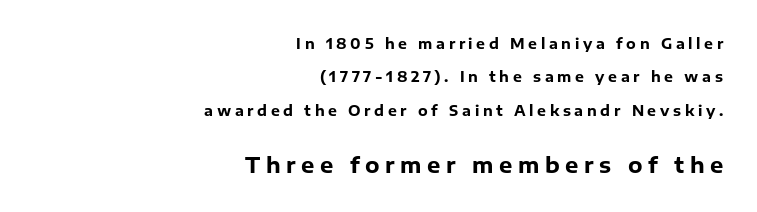
Q: Is the text bold? A: Yes.
Q: Is the text italic (slanted)? A: No, it is upright.
Q: Is the text underlined? A: No.
Q: How is the paragraph aligned? A: Right-aligned.
Q: Is the spacing between letters normal or unusually wide? A: Unusually wide.
Q: Is the spacing between lines tight, normal or loose? A: Loose.
Q: Which block of text is set in a larger size, the first (top) or the second (bottom)? A: The second (bottom) one.
